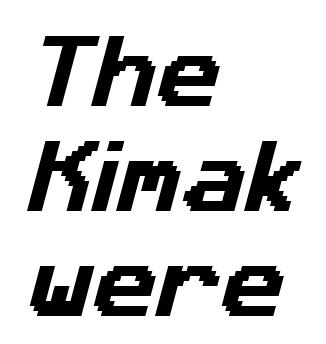
Q: Is the typeface a serif or a sans-serif typeface? A: Sans-serif.
Q: Is the text underlined? A: No.
Q: How is the paragraph aligned? A: Left-aligned.
Q: Is the spacing between letters normal or unusually wide? A: Normal.
Q: Is the spacing between lines tight, normal or loose? A: Normal.
Q: Width (condensed, normal, or wide)? A: Normal.
Q: Stroke contrast? A: Low.
Q: x-height? A: Medium.
Q: Monospaced? A: No.
